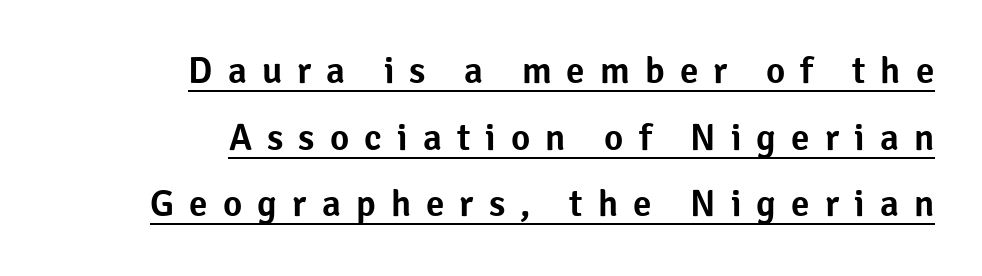
{"serif": "no", "italic": "no", "width": "normal", "stroke_contrast": "low", "x_height": "medium", "monospaced": "no", "underline": "yes", "align": "right", "line_spacing_ratio": 1.8, "letter_spacing": "wide", "letter_spacing_em": 0.41, "glyph_px": 37}
